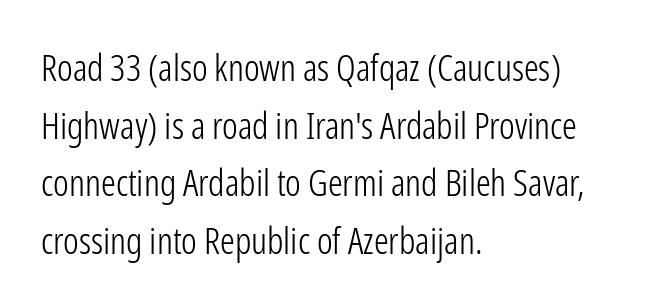
Q: Is the text bold? A: No.
Q: Is the text italic (slanted)? A: No, it is upright.
Q: Is the typeface a serif or a sans-serif typeface? A: Sans-serif.
Q: Is the text underlined? A: No.
Q: How is the paragraph aligned? A: Left-aligned.
Q: Is the spacing between letters normal or unusually wide? A: Normal.
Q: Is the spacing between lines tight, normal or loose? A: Normal.
Q: Width (condensed, normal, or wide)? A: Condensed.
Q: Stroke contrast? A: Low.
Q: x-height? A: Medium.
Q: Monospaced? A: No.
